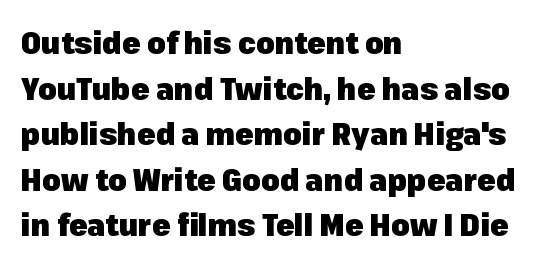
The image shows 30 px heavy sans-serif type, upright; set left-aligned, normal line spacing (1.52x), normal letter spacing, not underlined; low stroke contrast and a medium x-height.
